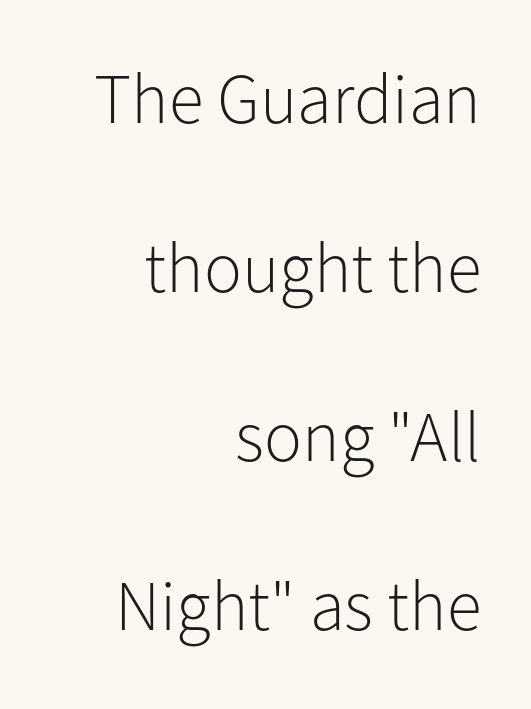
Q: Is the text bold? A: No.
Q: Is the text italic (slanted)? A: No, it is upright.
Q: Is the typeface a serif or a sans-serif typeface? A: Sans-serif.
Q: Is the text underlined? A: No.
Q: How is the paragraph aligned? A: Right-aligned.
Q: Is the spacing between letters normal or unusually wide? A: Normal.
Q: Is the spacing between lines tight, normal or loose? A: Loose.
Q: Width (condensed, normal, or wide)? A: Normal.
Q: Stroke contrast? A: Low.
Q: x-height? A: Medium.
Q: Monospaced? A: No.
